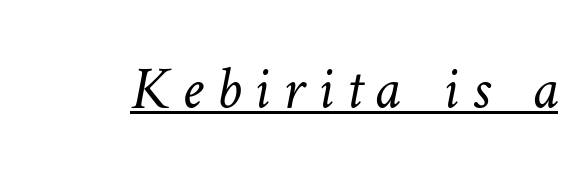
The image shows 61 px light type; set unusually wide letter spacing (+0.21 em), underlined; low stroke contrast and a medium x-height.
